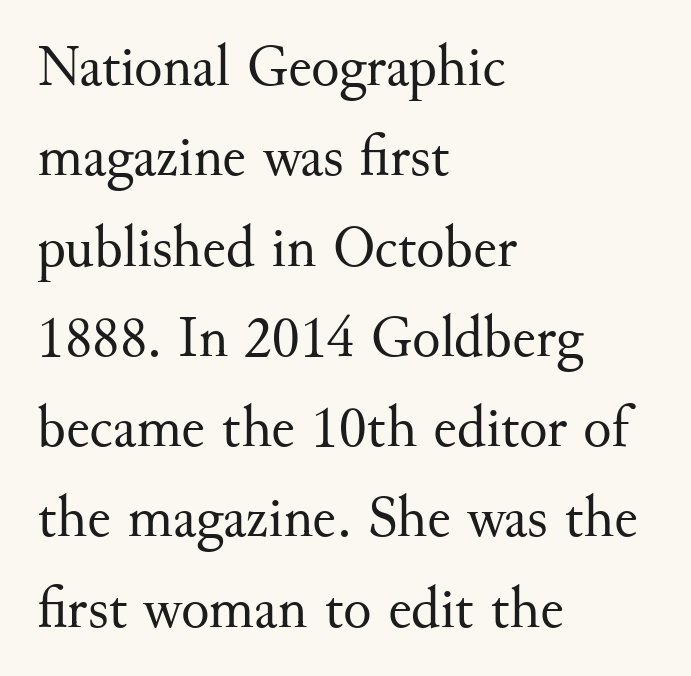
{"serif": "yes", "italic": "no", "bold": "no", "weight": "regular", "width": "normal", "stroke_contrast": "medium", "x_height": "small", "monospaced": "no", "underline": "no", "align": "left", "line_spacing": "normal", "line_spacing_ratio": 1.53, "letter_spacing": "normal", "letter_spacing_em": 0.0, "glyph_px": 59}
